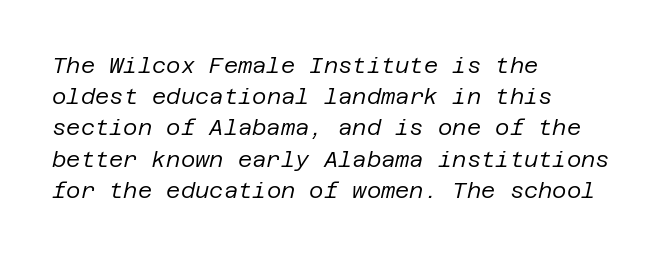
Glyph-to-glyph distance matches everyday printed text. The words here are not underlined. Stems and bowls with no extra thickness — not bold. One glance says typical: line gaps are just what's usual. Every character sits at an angle, as italics do.
